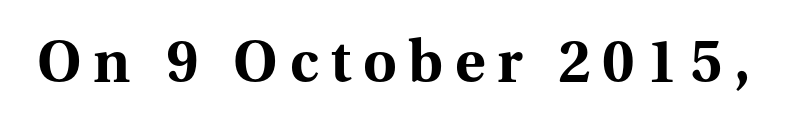
Q: Is the text bold? A: Yes.
Q: Is the text italic (slanted)? A: No, it is upright.
Q: Is the typeface a serif or a sans-serif typeface? A: Serif.
Q: Is the text underlined? A: No.
Q: Is the spacing between letters normal or unusually wide? A: Unusually wide.
Q: Width (condensed, normal, or wide)? A: Normal.
Q: Stroke contrast? A: Medium.
Q: x-height? A: Medium.
Q: Monospaced? A: No.
